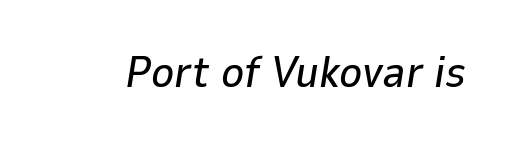
{"italic": "yes", "lean": "right", "slant_degrees": 9, "width": "normal", "stroke_contrast": "low", "x_height": "medium", "monospaced": "no", "underline": "no", "letter_spacing": "normal", "letter_spacing_em": 0.0, "glyph_px": 44}
